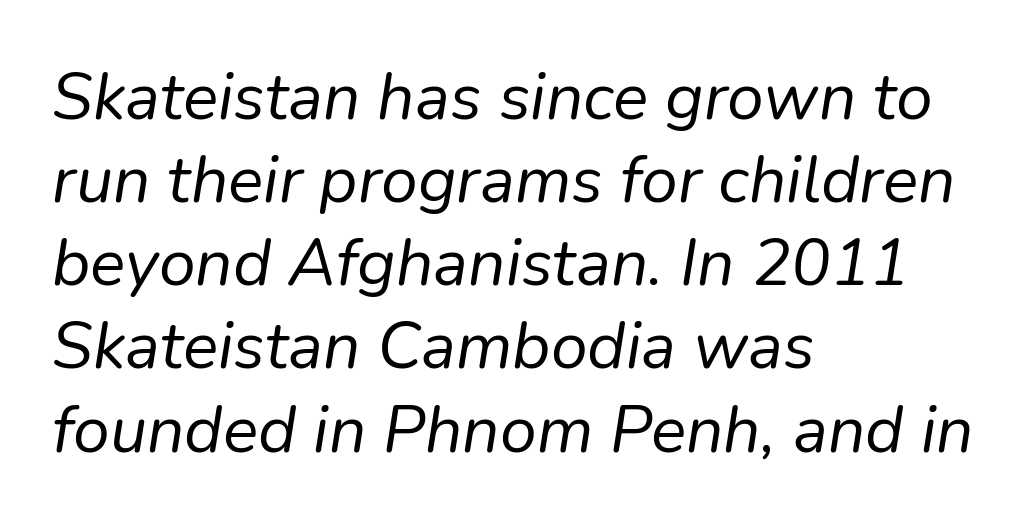
The image shows 66 px regular-weight type, italic (leaning right); set left-aligned, normal line spacing (1.26x), normal letter spacing, not underlined; low stroke contrast and a medium x-height.
